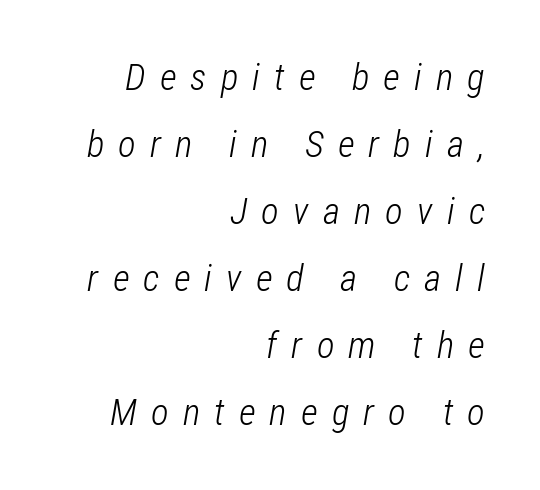
The image shows 37 px light, condensed type, italic (leaning right); set right-aligned, line spacing 1.81x, unusually wide letter spacing (+0.38 em), not underlined; low stroke contrast and a medium x-height.
